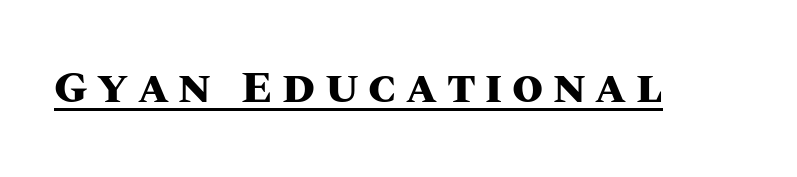
Q: Is the text bold? A: Yes.
Q: Is the text italic (slanted)? A: No, it is upright.
Q: Is the text underlined? A: Yes.
Q: Is the spacing between letters normal or unusually wide? A: Unusually wide.
Q: Width (condensed, normal, or wide)? A: Normal.
Q: Stroke contrast? A: Medium.
Q: x-height? A: Large.
Q: Monospaced? A: No.
